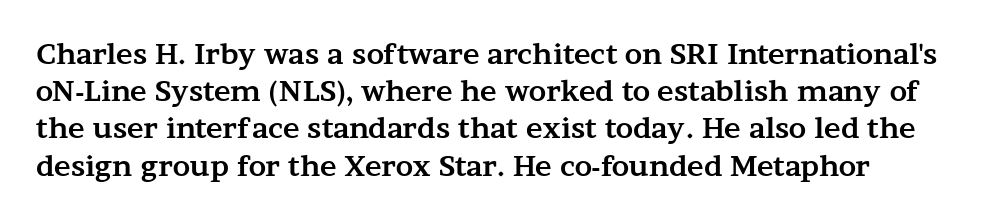
{"serif": "yes", "italic": "no", "bold": "yes", "weight": "bold", "width": "wide", "stroke_contrast": "medium", "x_height": "medium", "monospaced": "no", "underline": "no", "line_spacing": "normal", "line_spacing_ratio": 1.33, "letter_spacing": "normal", "letter_spacing_em": 0.0, "glyph_px": 28}
